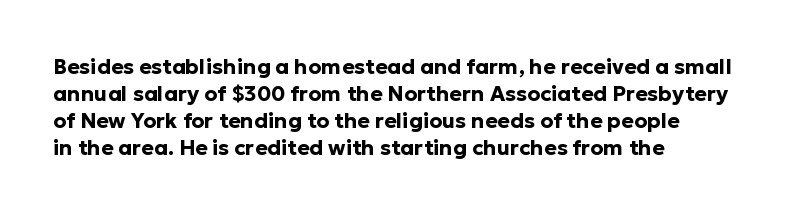
The space directly below the letters is spotless. In terms of leading, this rendering sits right in the middle. Notice how the stems are strictly vertical — no italics here. Honestly, the letter spacing is just normal — you wouldn't notice it. Typesetter's note: full bold, strokes at maximum text heaviness.
